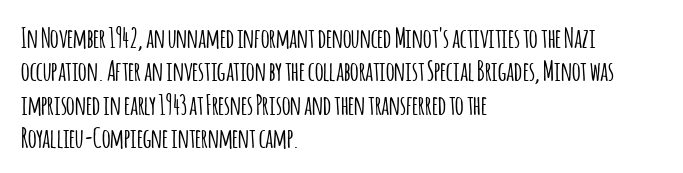
{"italic": "no", "underline": "no", "align": "left", "line_spacing_ratio": 1.24, "letter_spacing": "normal", "letter_spacing_em": 0.0, "glyph_px": 27}
